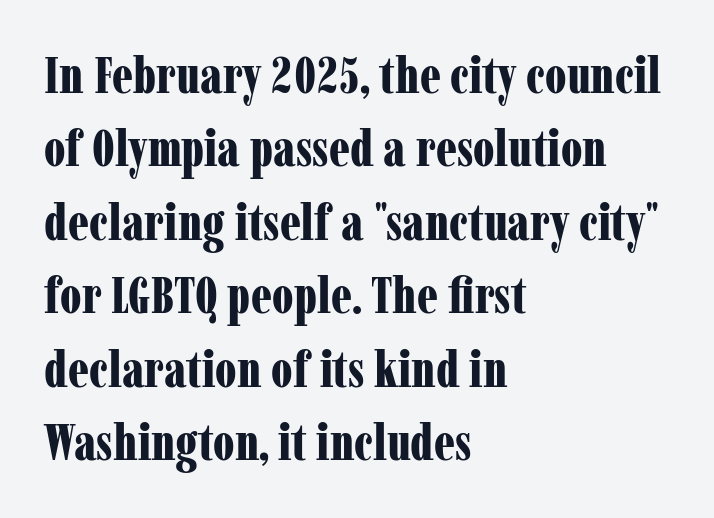
The image shows 51 px bold, condensed serif type, upright; set left-aligned, normal line spacing (1.44x), normal letter spacing, not underlined; low stroke contrast and a medium x-height.
